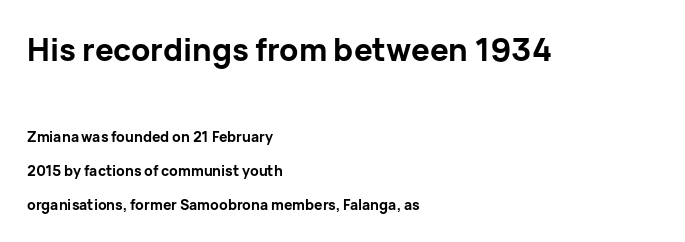
{"serif": "no", "italic": "no", "bold": "yes", "weight": "bold", "width": "normal", "stroke_contrast": "low", "x_height": "medium", "monospaced": "no", "underline": "no", "align": "left", "line_spacing": "loose", "line_spacing_ratio": 2.42, "letter_spacing": "normal", "letter_spacing_em": 0.0, "larger_block": "first", "size_ratio": 2.21, "glyph_px": 31}
